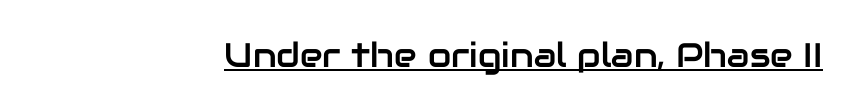
{"serif": "no", "italic": "no", "width": "normal", "stroke_contrast": "low", "x_height": "medium", "monospaced": "no", "underline": "yes", "letter_spacing": "normal", "letter_spacing_em": 0.0, "glyph_px": 34}
